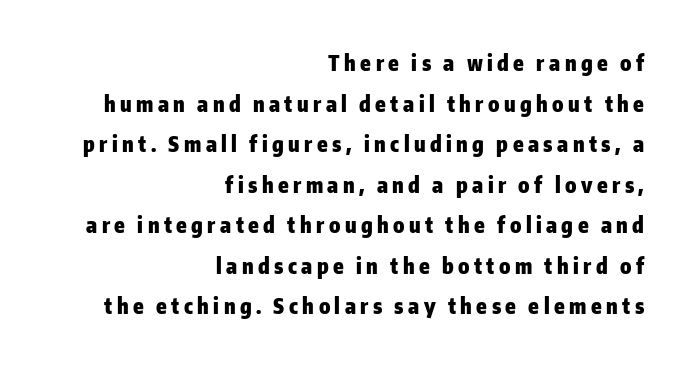
Q: Is the text bold? A: Yes.
Q: Is the text italic (slanted)? A: No, it is upright.
Q: Is the text underlined? A: No.
Q: How is the paragraph aligned? A: Right-aligned.
Q: Is the spacing between letters normal or unusually wide? A: Unusually wide.
Q: Is the spacing between lines tight, normal or loose? A: Loose.
